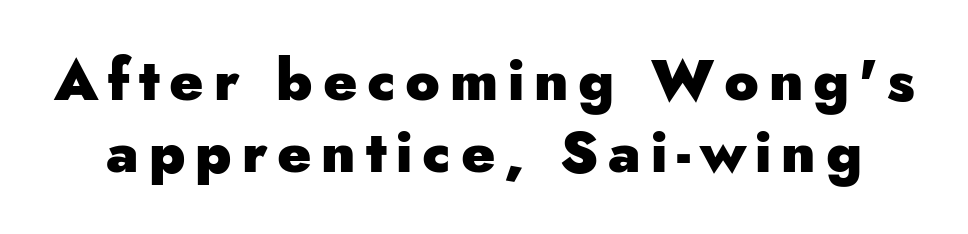
{"serif": "no", "italic": "no", "bold": "yes", "weight": "heavy", "width": "normal", "stroke_contrast": "low", "x_height": "small", "monospaced": "no", "underline": "no", "line_spacing": "normal", "line_spacing_ratio": 1.27, "glyph_px": 57}
